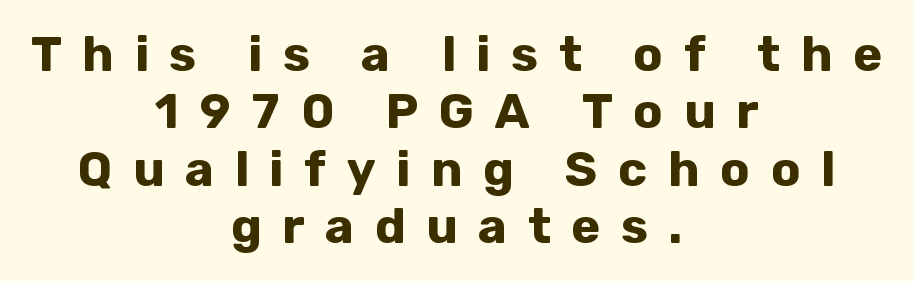
{"serif": "no", "italic": "no", "bold": "yes", "weight": "bold", "width": "normal", "stroke_contrast": "low", "x_height": "medium", "monospaced": "no", "underline": "no", "align": "center", "line_spacing_ratio": 1.17, "letter_spacing": "wide", "letter_spacing_em": 0.42, "glyph_px": 49}
